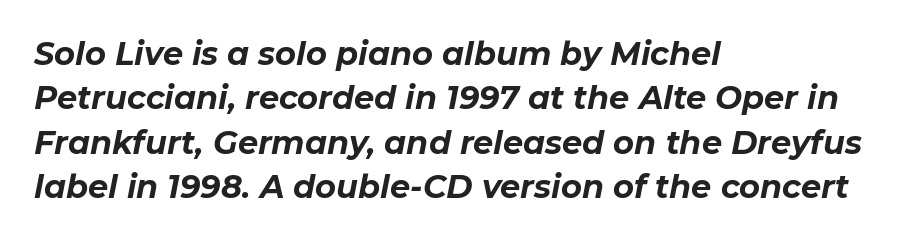
The letters advance in unequal steps, a hallmark of proportional type. Each line starts at the same left margin while the right side varies. Default kerning and tracking; the words read as compact shapes. Notice how the stems are inclined rather than vertical — that's the hallmark of italics.
